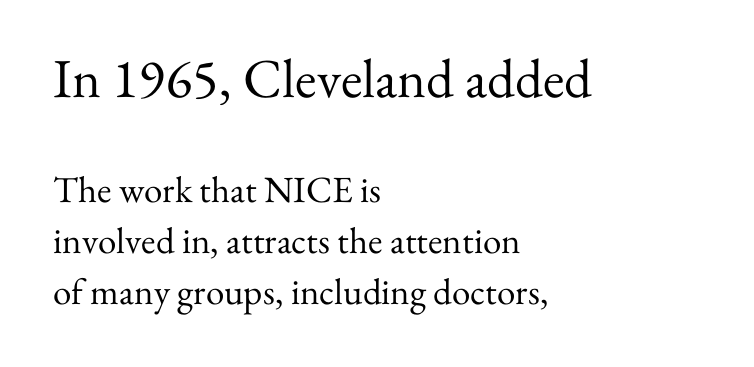
{"serif": "yes", "italic": "no", "bold": "no", "weight": "regular", "width": "normal", "stroke_contrast": "medium", "x_height": "small", "monospaced": "no", "underline": "no", "align": "left", "line_spacing": "normal", "line_spacing_ratio": 1.38, "letter_spacing": "normal", "letter_spacing_em": 0.0, "larger_block": "first", "size_ratio": 1.49, "glyph_px": 55}
